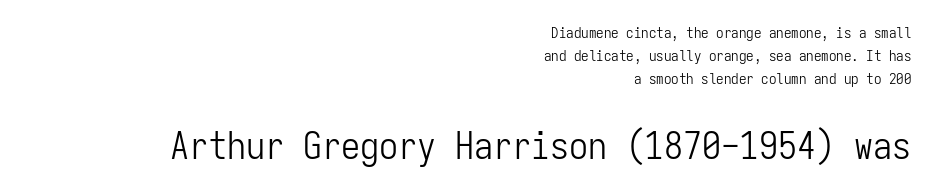
Q: Is the text bold? A: No.
Q: Is the text italic (slanted)? A: No, it is upright.
Q: Is the typeface a serif or a sans-serif typeface? A: Sans-serif.
Q: Is the text underlined? A: No.
Q: How is the paragraph aligned? A: Right-aligned.
Q: Is the spacing between letters normal or unusually wide? A: Normal.
Q: Is the spacing between lines tight, normal or loose? A: Normal.
Q: Which block of text is set in a larger size, the first (top) or the second (bottom)? A: The second (bottom) one.
Q: Width (condensed, normal, or wide)? A: Condensed.
Q: Stroke contrast? A: Low.
Q: x-height? A: Medium.
Q: Monospaced? A: Yes.
